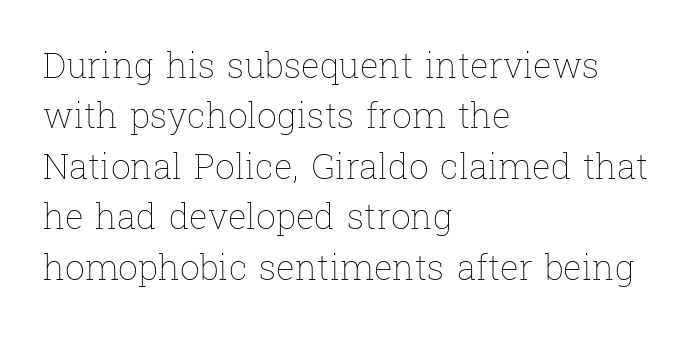
{"italic": "no", "bold": "no", "weight": "thin", "width": "normal", "stroke_contrast": "low", "x_height": "medium", "monospaced": "no", "underline": "no", "align": "left", "line_spacing": "normal", "line_spacing_ratio": 1.44, "letter_spacing": "normal", "letter_spacing_em": 0.0, "glyph_px": 35}
